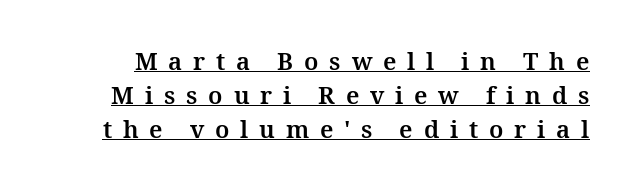
{"italic": "no", "bold": "yes", "underline": "yes", "line_spacing": "normal", "line_spacing_ratio": 1.42, "letter_spacing": "wide", "letter_spacing_em": 0.45, "glyph_px": 24}
